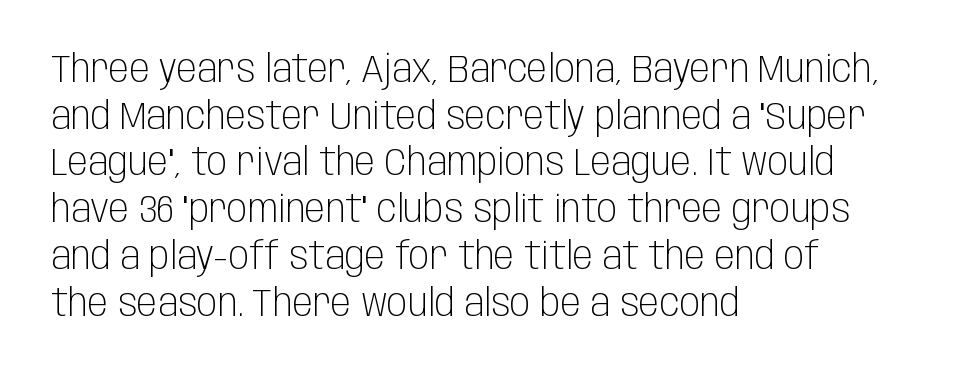
The image shows 38 px light, condensed sans-serif type, upright; set left-aligned, line spacing 1.23x, normal letter spacing, not underlined; low stroke contrast and a large x-height.
